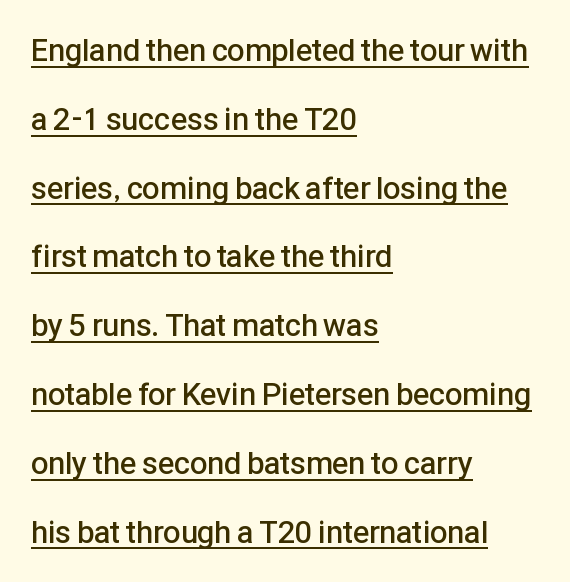
Q: Is the text bold? A: Semi-bold.
Q: Is the text italic (slanted)? A: No, it is upright.
Q: Is the typeface a serif or a sans-serif typeface? A: Sans-serif.
Q: Is the text underlined? A: Yes.
Q: How is the paragraph aligned? A: Left-aligned.
Q: Is the spacing between letters normal or unusually wide? A: Normal.
Q: Is the spacing between lines tight, normal or loose? A: Loose.
Q: Width (condensed, normal, or wide)? A: Normal.
Q: Stroke contrast? A: Low.
Q: x-height? A: Medium.
Q: Monospaced? A: No.
